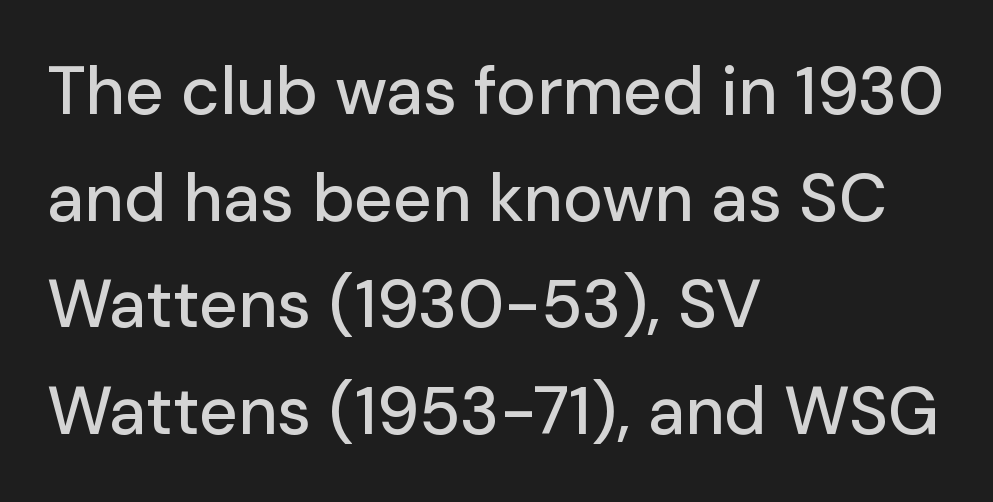
Q: Is the text italic (slanted)? A: No, it is upright.
Q: Is the typeface a serif or a sans-serif typeface? A: Sans-serif.
Q: Is the text underlined? A: No.
Q: How is the paragraph aligned? A: Left-aligned.
Q: Is the spacing between letters normal or unusually wide? A: Normal.
Q: Is the spacing between lines tight, normal or loose? A: Normal.
Q: Width (condensed, normal, or wide)? A: Normal.
Q: Stroke contrast? A: Low.
Q: x-height? A: Medium.
Q: Monospaced? A: No.
